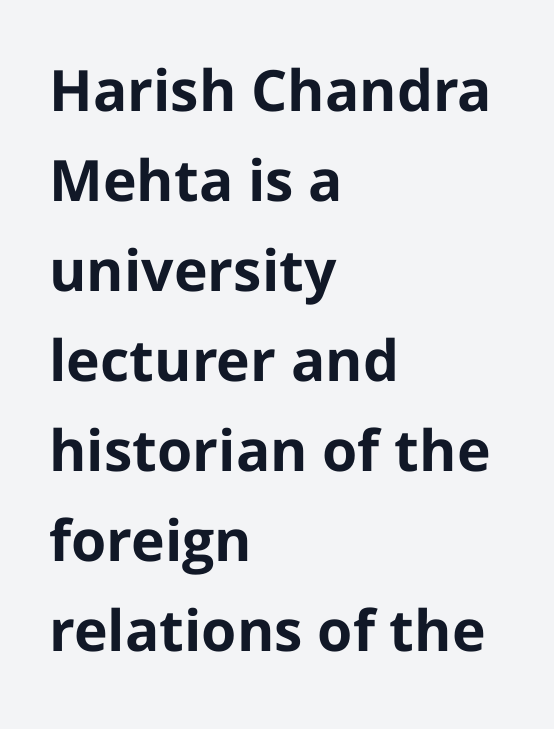
Q: Is the text bold? A: Yes.
Q: Is the text italic (slanted)? A: No, it is upright.
Q: Is the typeface a serif or a sans-serif typeface? A: Sans-serif.
Q: Is the text underlined? A: No.
Q: How is the paragraph aligned? A: Left-aligned.
Q: Is the spacing between letters normal or unusually wide? A: Normal.
Q: Is the spacing between lines tight, normal or loose? A: Normal.
Q: Width (condensed, normal, or wide)? A: Normal.
Q: Stroke contrast? A: Low.
Q: x-height? A: Medium.
Q: Monospaced? A: No.
